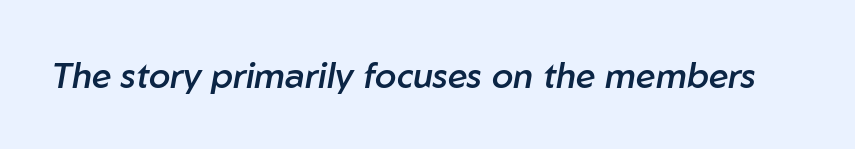
Think of a printed novel: that variable character pitch is what you see here. The specimen omits any rule beneath the text block's lines. A somewhat darkened texture: the type is semibold rather than bold. An italicized treatment has been applied to the whole sample. You could call the tracking neutral — neither tight nor loose.
